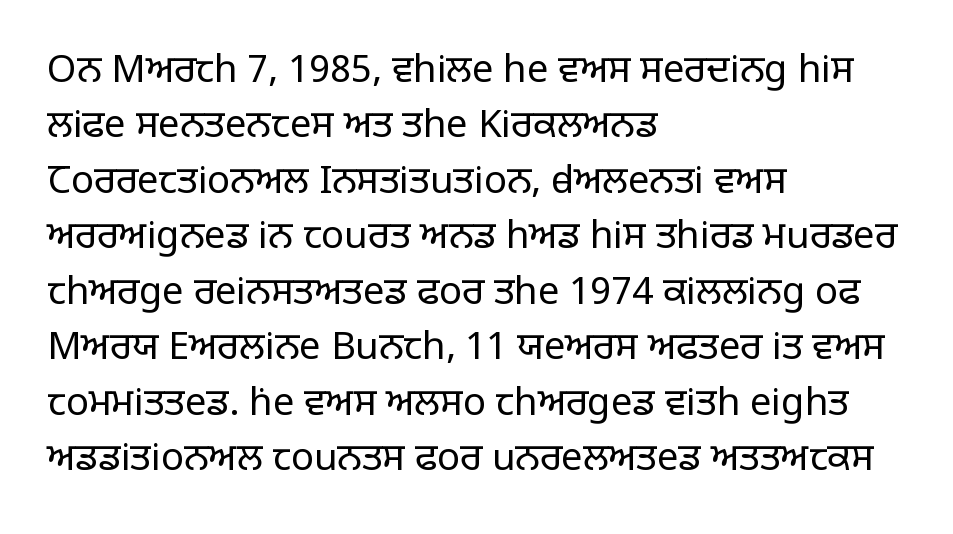
Just letters on the line, the space beneath them empty. These lines sit exactly where default settings would place them. I'd call this a sans setting — the letters go barefoot. A quiet, ordinary-to-light weight characterises the typeface. Unlike italic type, these characters show no tilt at all.
